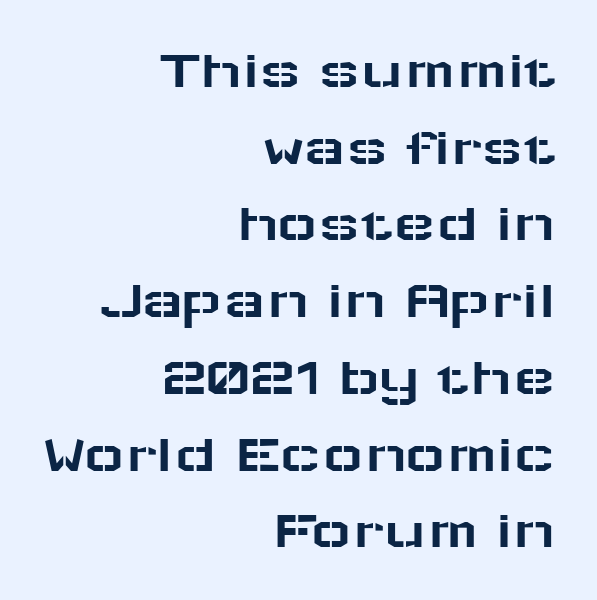
{"serif": "no", "italic": "no", "width": "wide", "stroke_contrast": "low", "x_height": "medium", "monospaced": "no", "underline": "no", "align": "right", "line_spacing": "normal", "line_spacing_ratio": 1.37, "letter_spacing": "normal", "letter_spacing_em": 0.0, "glyph_px": 56}
